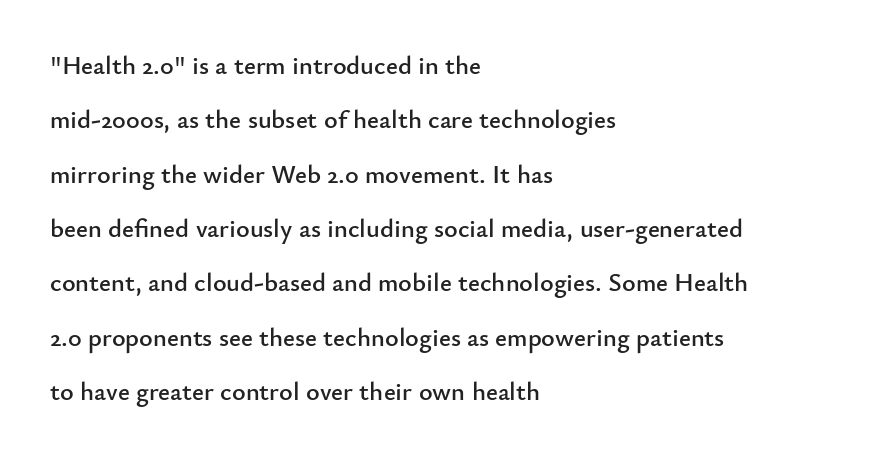
{"italic": "no", "underline": "no", "align": "left", "line_spacing": "loose", "line_spacing_ratio": 2.09, "letter_spacing": "normal", "letter_spacing_em": 0.0, "glyph_px": 26}
